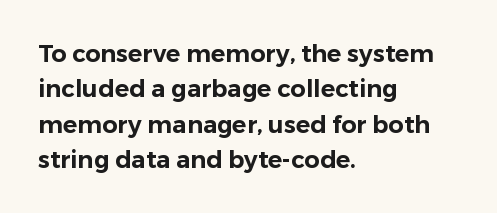
The passage shown stacks its lines at a standard gap. No extra tracking has been applied to these lines. Compared with a centered layout, this one pins lines to the left instead. The area under the type is left untouched. When letters stand straight like this, we call the style roman or upright.
